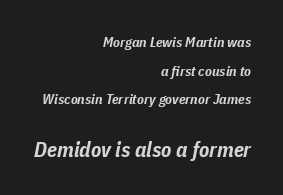
Q: Is the text bold? A: Yes.
Q: Is the text italic (slanted)? A: Yes, it leans right by about 11 degrees.
Q: Is the text underlined? A: No.
Q: How is the paragraph aligned? A: Right-aligned.
Q: Is the spacing between letters normal or unusually wide? A: Normal.
Q: Is the spacing between lines tight, normal or loose? A: Loose.
Q: Which block of text is set in a larger size, the first (top) or the second (bottom)? A: The second (bottom) one.
